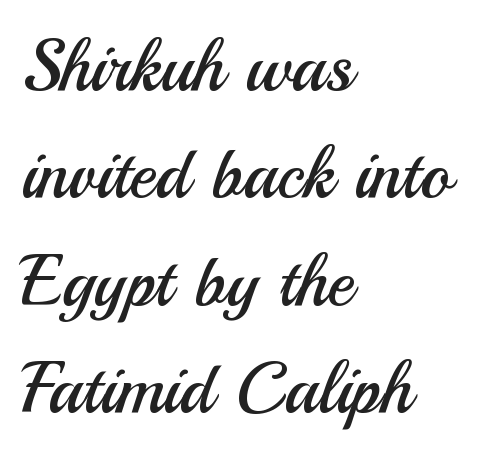
Q: Is the text bold? A: No.
Q: Is the text italic (slanted)? A: Yes.
Q: Is the typeface a serif or a sans-serif typeface? A: Sans-serif.
Q: Is the text underlined? A: No.
Q: How is the paragraph aligned? A: Left-aligned.
Q: Is the spacing between letters normal or unusually wide? A: Normal.
Q: Is the spacing between lines tight, normal or loose? A: Normal.
Q: Width (condensed, normal, or wide)? A: Normal.
Q: Stroke contrast? A: Medium.
Q: x-height? A: Small.
Q: Monospaced? A: No.
